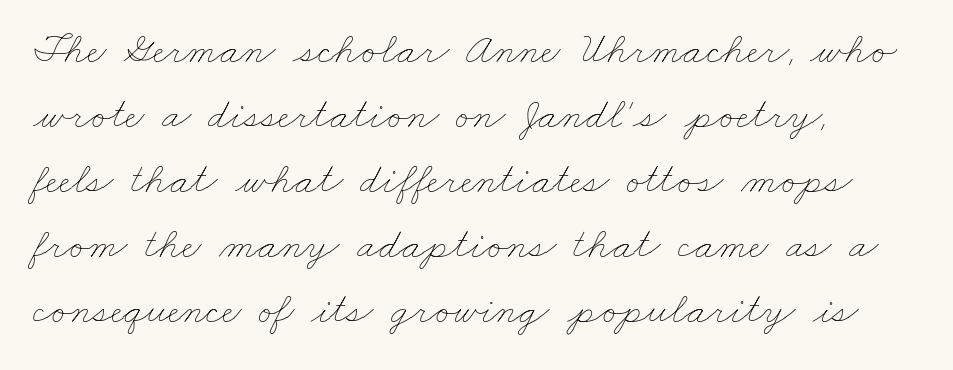
Rows of type keep a routine distance in the vertical direction. Weight: regular or lighter. Leftover space on each line is placed entirely after the last word. Glyph-to-glyph distance matches everyday printed text. The face used here is proportionally spaced, like ordinary book or web type. The strip under each line holds only bare page.
